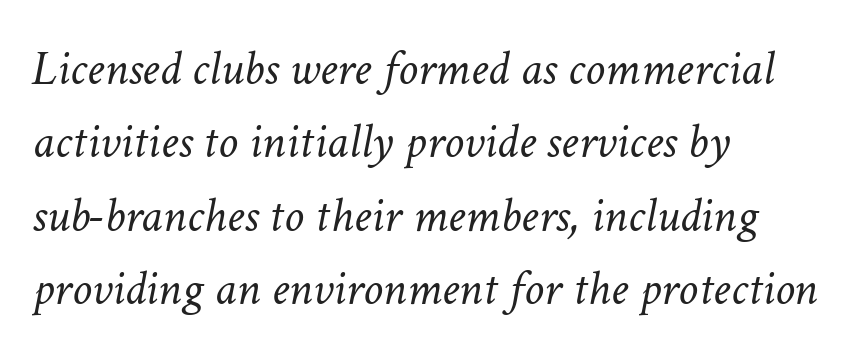
Quick note: italic. The gaps between neighbouring characters are ordinary and unremarkable. This rendering features lettering with no underline. A normal amount of white space separates one row of letters from the next.
